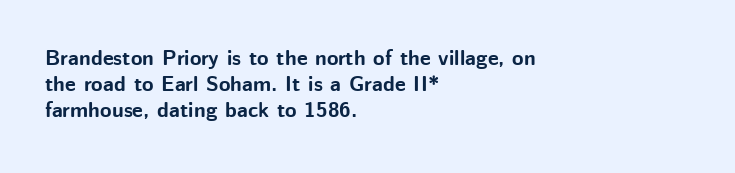
The image shows 21 px bold type, upright; set left-aligned, line spacing 1.24x, normal letter spacing, not underlined.
